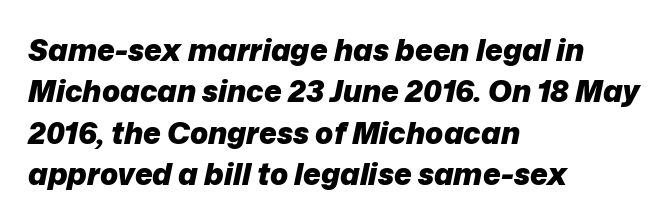
The image shows 30 px heavy type, italic (leaning right); set left-aligned, normal line spacing (1.38x), normal letter spacing, not underlined; low stroke contrast and a medium x-height.
